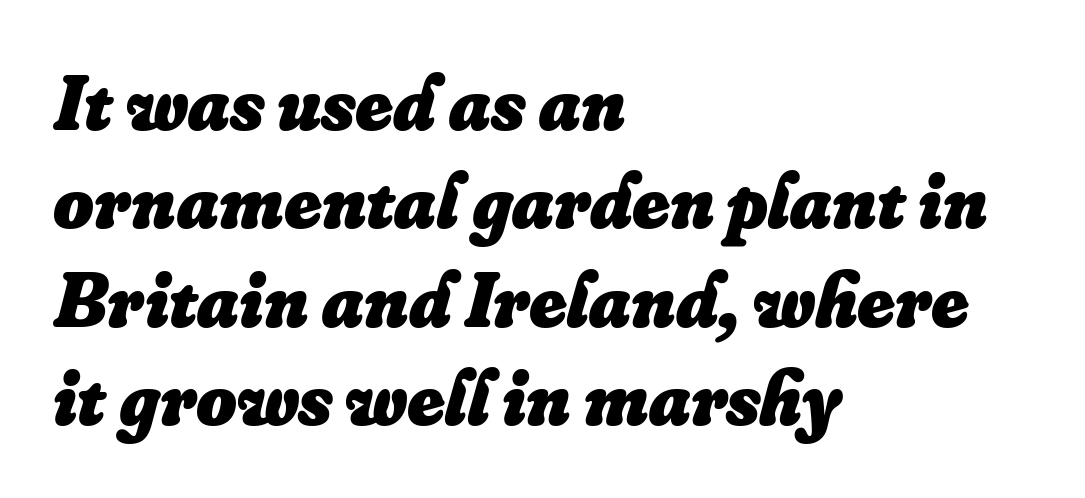
The image shows 78 px heavy type, italic (leaning right); set left-aligned, normal line spacing (1.26x), normal letter spacing, not underlined; low stroke contrast and a small x-height.
